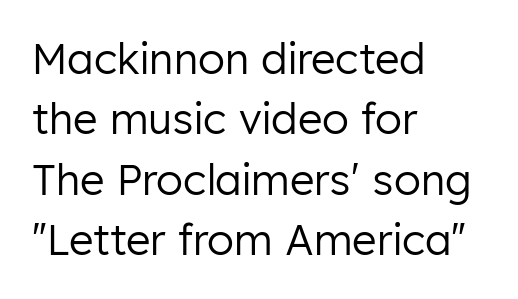
The typeface has the unassuming heft of standard copy or less. A sans-serif font was chosen for this passage. The rendering uses natural spacing where letterforms have individual widths. Horizontal bands of white between lines are of average thickness. Ascenders rise straight up at ninety degrees. The gaps between neighbouring characters are ordinary and unremarkable.
